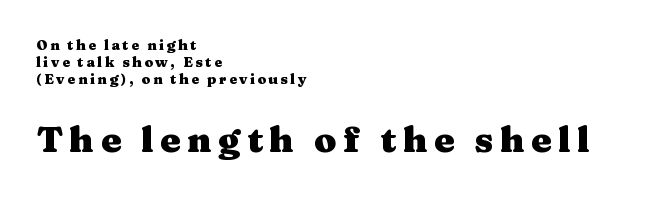
Looks like regular typesetting: each glyph gets only the width it needs. Words float on clear page, feet unadorned. The axis of the letterforms is exactly vertical. Two sizes are in play, and the larger belongs to the second block. The glyphs in this specimen are seriffed.
